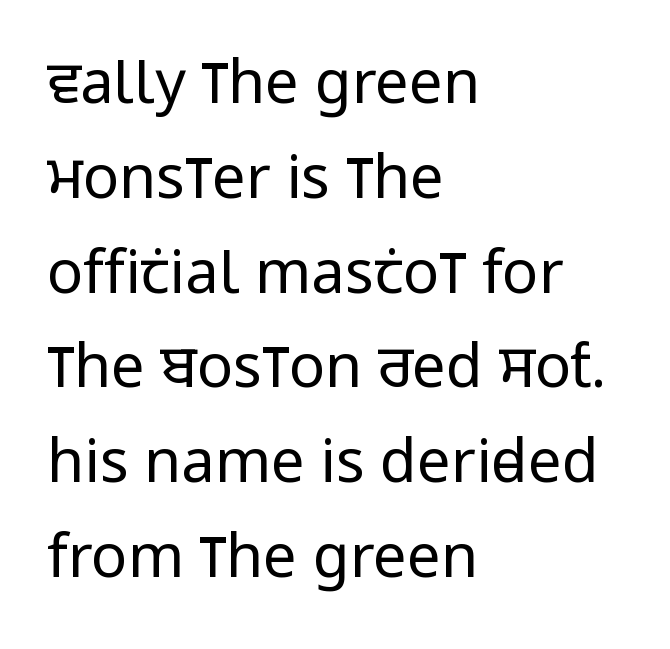
{"serif": "no", "italic": "no", "bold": "no", "weight": "regular", "width": "condensed", "stroke_contrast": "low", "x_height": "large", "monospaced": "no", "underline": "no", "align": "left", "line_spacing": "normal", "line_spacing_ratio": 1.58, "letter_spacing": "normal", "letter_spacing_em": 0.0, "glyph_px": 60}
